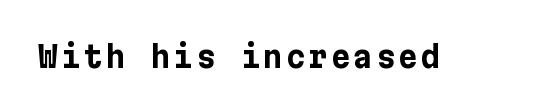
Q: Is the text bold? A: Yes.
Q: Is the text italic (slanted)? A: No, it is upright.
Q: Is the typeface a serif or a sans-serif typeface? A: Sans-serif.
Q: Is the text underlined? A: No.
Q: Width (condensed, normal, or wide)? A: Normal.
Q: Stroke contrast? A: Low.
Q: x-height? A: Medium.
